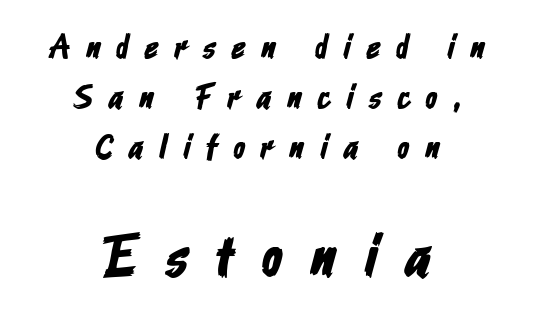
Look at the bottom of the vertical strokes: they stop flat, with no serifs. Vertical spacing — default. The area under the type is left untouched. In CSS terms this would be text-align: center.
